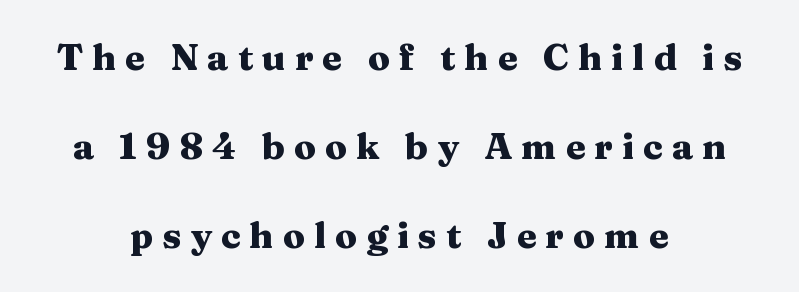
{"serif": "yes", "italic": "no", "bold": "yes", "weight": "heavy", "width": "wide", "stroke_contrast": "medium", "x_height": "medium", "monospaced": "no", "underline": "no", "align": "center", "line_spacing": "loose", "line_spacing_ratio": 2.47, "letter_spacing": "wide", "letter_spacing_em": 0.25, "glyph_px": 36}
